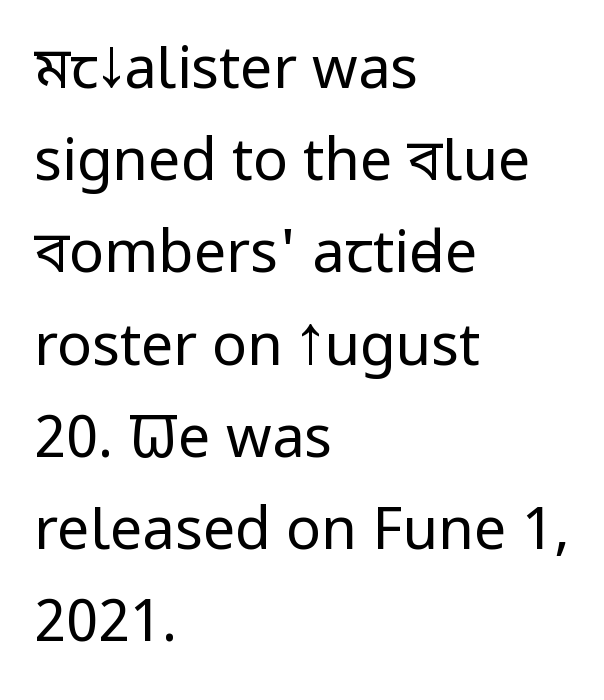
Q: Is the text bold? A: No.
Q: Is the text italic (slanted)? A: No, it is upright.
Q: Is the typeface a serif or a sans-serif typeface? A: Sans-serif.
Q: Is the text underlined? A: No.
Q: How is the paragraph aligned? A: Left-aligned.
Q: Is the spacing between letters normal or unusually wide? A: Normal.
Q: Is the spacing between lines tight, normal or loose? A: Normal.
Q: Width (condensed, normal, or wide)? A: Condensed.
Q: Stroke contrast? A: Low.
Q: x-height? A: Large.
Q: Monospaced? A: No.
